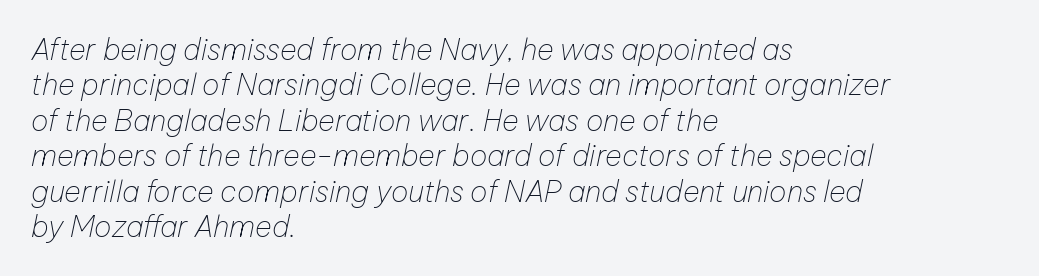
Q: Is the text bold? A: No.
Q: Is the text italic (slanted)? A: Yes, it leans right by about 12 degrees.
Q: Is the text underlined? A: No.
Q: How is the paragraph aligned? A: Left-aligned.
Q: Is the spacing between letters normal or unusually wide? A: Normal.
Q: Width (condensed, normal, or wide)? A: Normal.
Q: Stroke contrast? A: Low.
Q: x-height? A: Medium.
Q: Monospaced? A: No.
